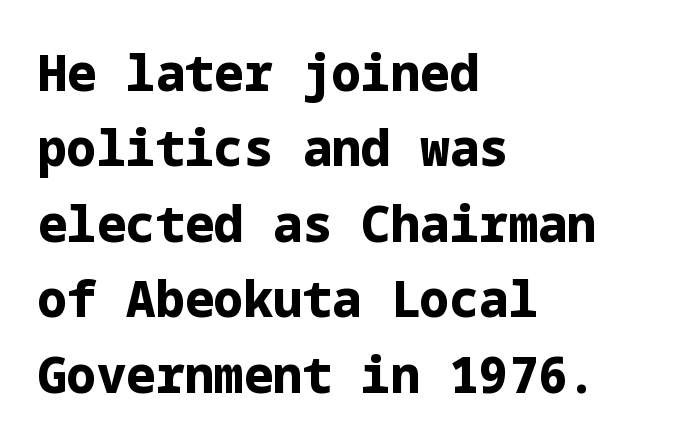
Horizontally, the lines are justified to the leading edge only. Look at the tracking — it's just the regular setting, nothing added. Strokes here are thick enough to call this a true bold. Each row of text sits above clean, open space. It's the straight-up-and-down kind of type.
